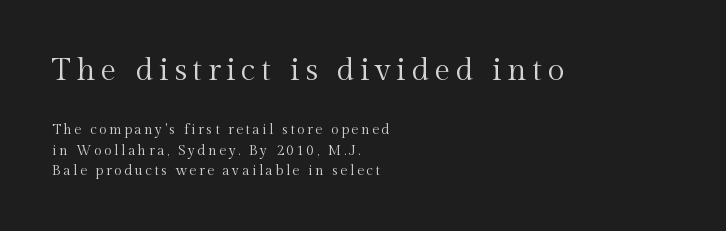
Q: Is the text bold? A: No.
Q: Is the text italic (slanted)? A: No, it is upright.
Q: Is the typeface a serif or a sans-serif typeface? A: Serif.
Q: Is the text underlined? A: No.
Q: How is the paragraph aligned? A: Left-aligned.
Q: Is the spacing between lines tight, normal or loose? A: Normal.
Q: Which block of text is set in a larger size, the first (top) or the second (bottom)? A: The first (top) one.
Q: Width (condensed, normal, or wide)? A: Normal.
Q: x-height? A: Medium.
Q: Monospaced? A: No.
